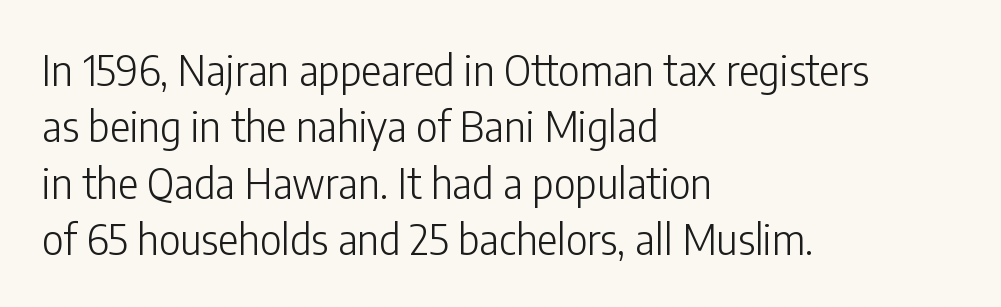
{"serif": "no", "italic": "no", "bold": "no", "weight": "light", "width": "condensed", "stroke_contrast": "low", "x_height": "medium", "monospaced": "no", "underline": "no", "align": "left", "line_spacing": "normal", "line_spacing_ratio": 1.34, "letter_spacing": "normal", "letter_spacing_em": 0.0, "glyph_px": 42}
